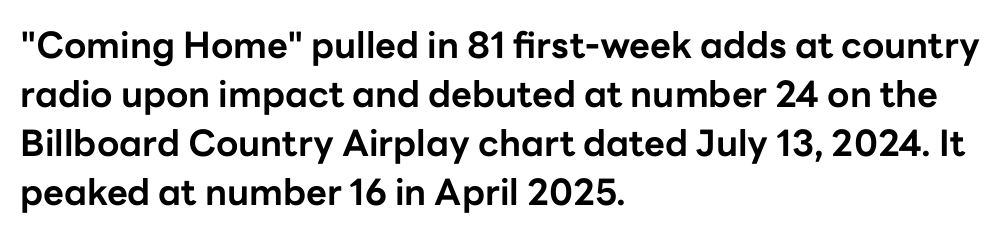
{"serif": "no", "italic": "no", "bold": "yes", "weight": "bold", "width": "normal", "stroke_contrast": "low", "x_height": "medium", "monospaced": "no", "underline": "no", "align": "left", "line_spacing": "normal", "line_spacing_ratio": 1.36, "letter_spacing": "normal", "letter_spacing_em": 0.0, "glyph_px": 36}
